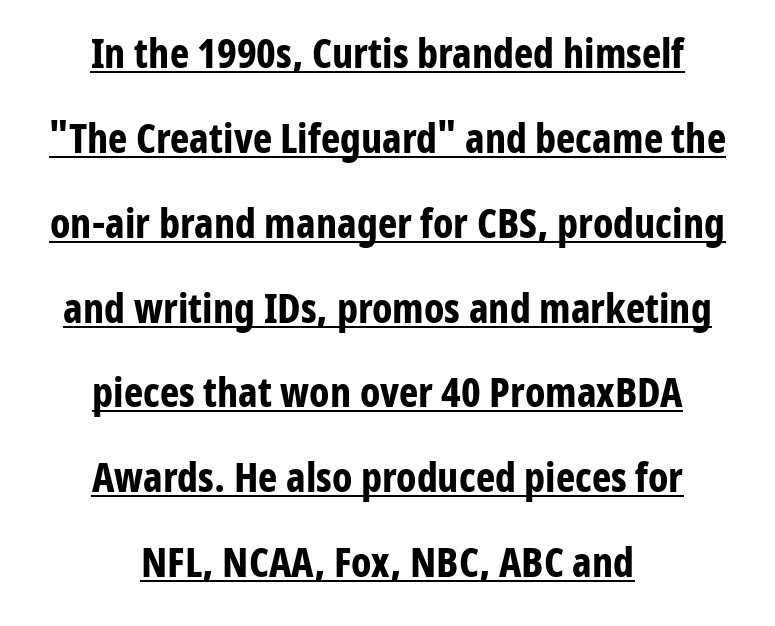
Posture: upright roman. A typesetter would call this zero additional tracking. Do the characters align in a grid? No, the font is proportional. The leading is generous, giving the passage an open texture. Nope, no serifs anywhere on these letters.
